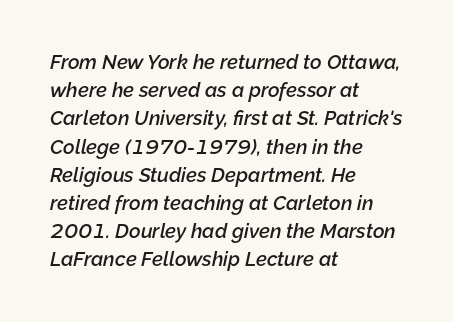
The passage shown is not underscored anywhere. Every character sits at an angle, as italics do. How would I describe the line gaps? Plain and ordinary. Here the glyphs are tracked normally, forming tight word shapes. Line starts are locked; line ends wander.
